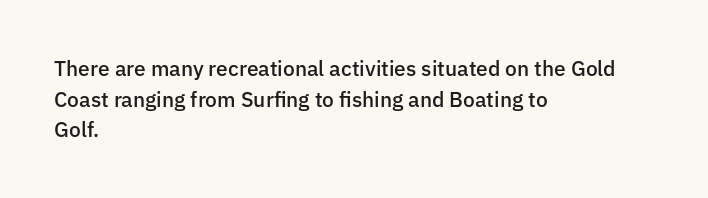
Q: Is the text bold? A: Semi-bold.
Q: Is the text italic (slanted)? A: No, it is upright.
Q: Is the text underlined? A: No.
Q: How is the paragraph aligned? A: Left-aligned.
Q: Is the spacing between letters normal or unusually wide? A: Normal.
Q: Is the spacing between lines tight, normal or loose? A: Normal.
